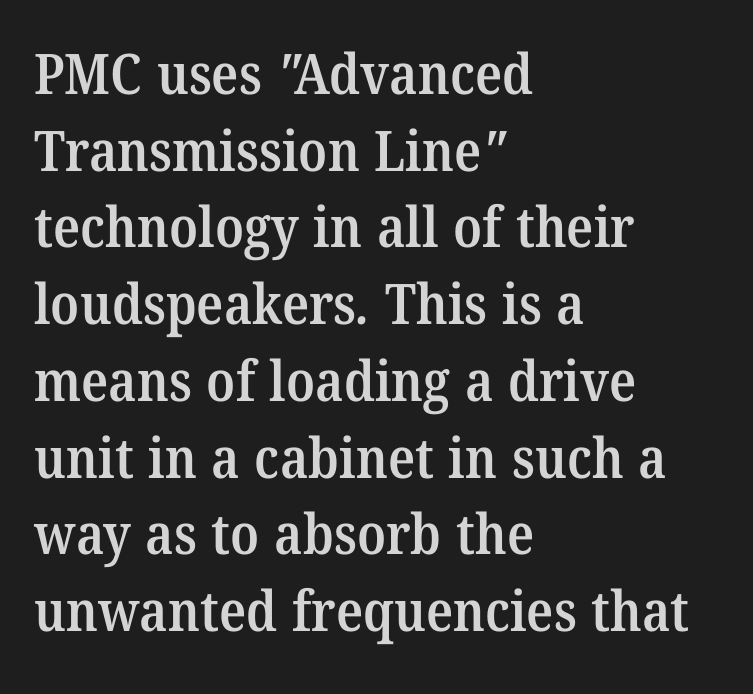
The image shows 56 px semibold serif type; set left-aligned, normal line spacing (1.37x), normal letter spacing, not underlined; medium stroke contrast and a medium x-height.
